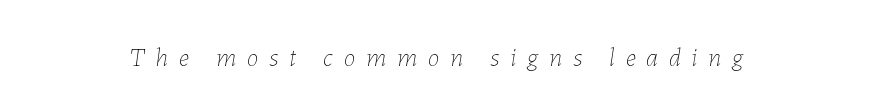
Emphasis-style slanted type is in use. The letterforms stand isolated, each surrounded by extra space. Heft: none added — not bold. Anything drawn beneath the words? Only blank space.
